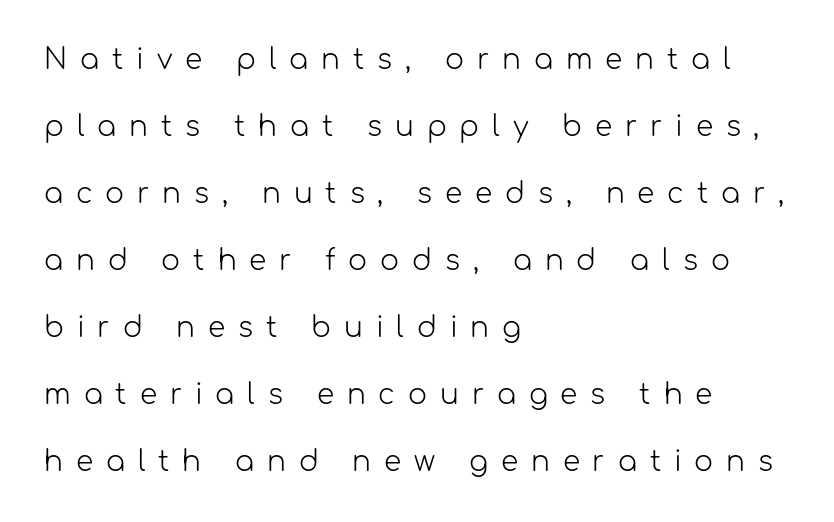
Is there any slant? The stems are plumb. Tracking value appears strongly positive — letters spread wide. This sample has the flowing, uneven cadence of proportional lettering. Descenders are the only things crossing below the line. Left-aligned paragraph, ragged on the right. The strokes are not fattened; the text isn't bold.
